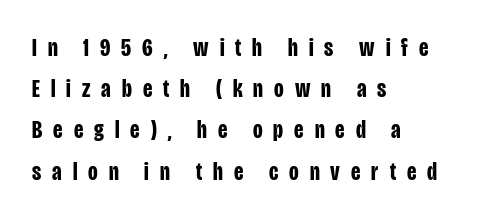
The passage shown stacks its lines at a standard gap. Each glyph is drawn with heavy, bold strokes. No word sits above an underline. The type sits square on the baseline with zero lean.
